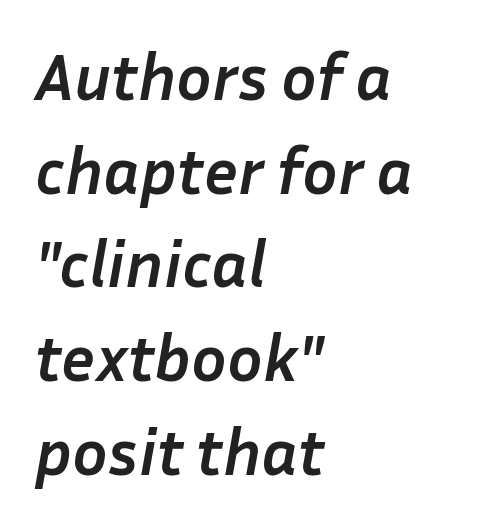
The image shows 66 px semibold type, italic (leaning right); set left-aligned, normal line spacing (1.42x), normal letter spacing, not underlined; low stroke contrast and a medium x-height.
